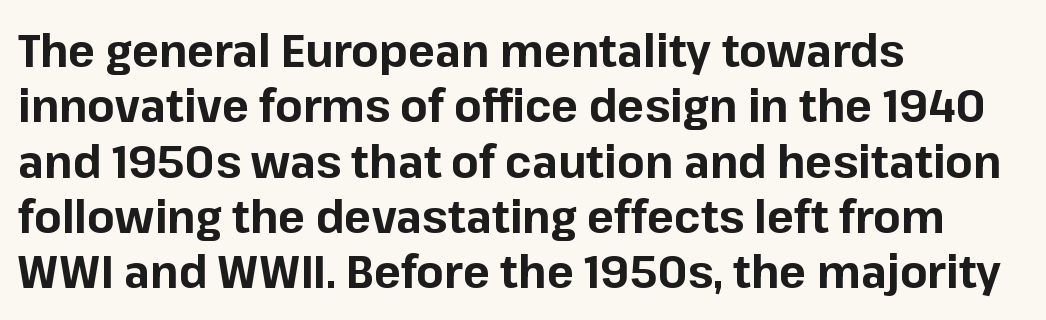
The image shows 45 px bold sans-serif type, upright; set left-aligned, line spacing 1.23x, normal letter spacing, not underlined; low stroke contrast and a medium x-height.
